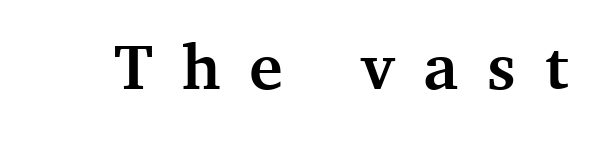
Is the letter spacing exaggerated? Yes — the characters are pushed far apart. The sample has been set heavy, in full bold. A typesetter would mark this as roman, not italic. Letterform terminals end in serifs throughout the passage. Looks like regular typesetting: each glyph gets only the width it needs.
